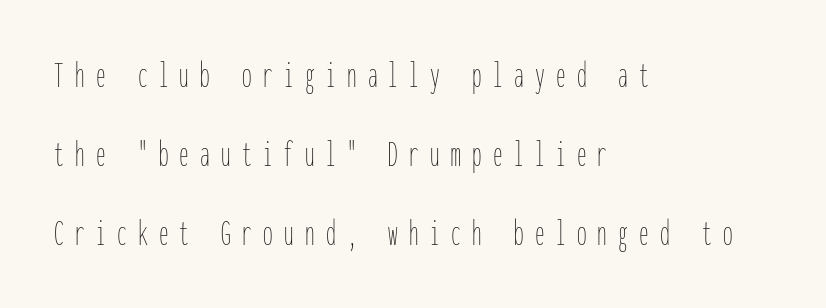
On a weight scale, this lands at 450 or below. This is roman type, the default non-slanted kind. In terms of letterspacing, this is a distinctly airy, spread setting. Regarding leading, the lines here are spaced well apart. Left-aligned paragraph, ragged on the right. Unmarked baselines from the first word to the last.
